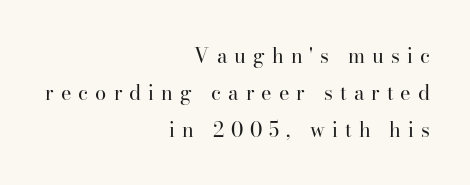
The image shows 20 px text type, upright; set right-aligned, line spacing 1.85x, unusually wide letter spacing (+0.35 em), not underlined.
